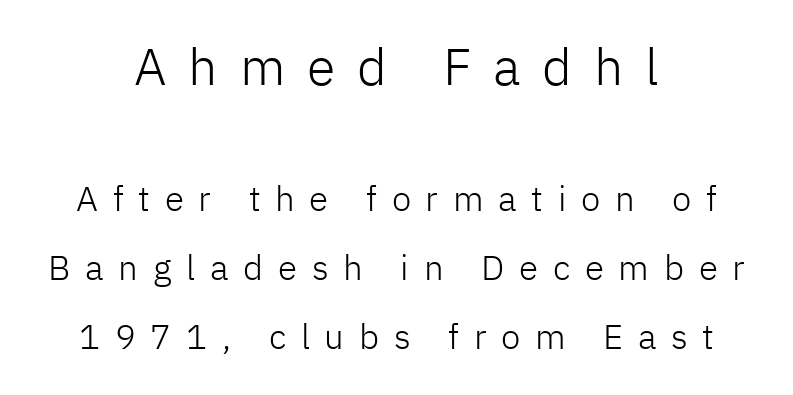
{"serif": "no", "italic": "no", "bold": "no", "weight": "light", "width": "normal", "stroke_contrast": "low", "x_height": "medium", "monospaced": "no", "underline": "no", "align": "center", "line_spacing": "loose", "line_spacing_ratio": 1.97, "letter_spacing": "wide", "letter_spacing_em": 0.42, "larger_block": "first", "size_ratio": 1.49, "glyph_px": 52}
